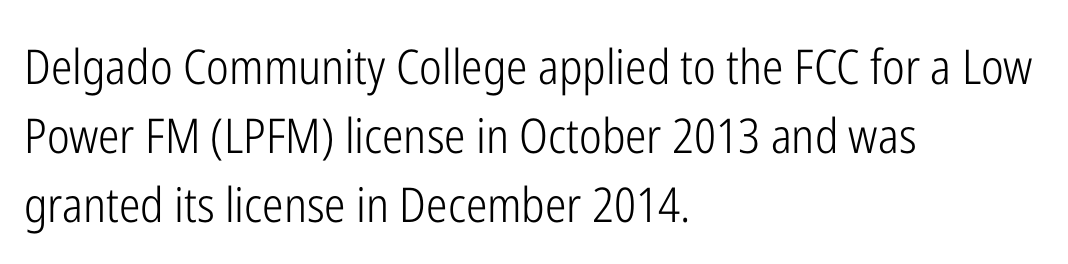
Q: Is the text bold? A: No.
Q: Is the text italic (slanted)? A: No, it is upright.
Q: Is the typeface a serif or a sans-serif typeface? A: Sans-serif.
Q: Is the text underlined? A: No.
Q: How is the paragraph aligned? A: Left-aligned.
Q: Is the spacing between letters normal or unusually wide? A: Normal.
Q: Is the spacing between lines tight, normal or loose? A: Normal.
Q: Width (condensed, normal, or wide)? A: Condensed.
Q: Stroke contrast? A: Low.
Q: x-height? A: Medium.
Q: Monospaced? A: No.
